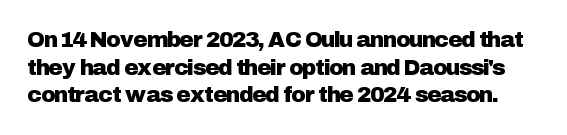
The image shows 22 px text type, upright; set normal line spacing (1.26x), normal letter spacing, not underlined.
